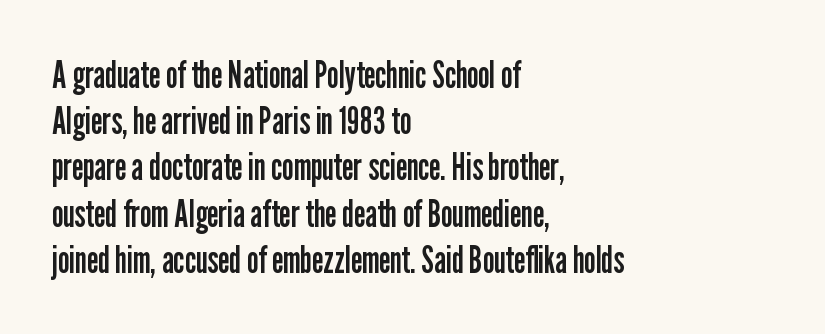
The image shows 37 px regular-weight, condensed sans-serif type, upright; set left-aligned, normal line spacing (1.25x), normal letter spacing, not underlined; low stroke contrast and a medium x-height.
